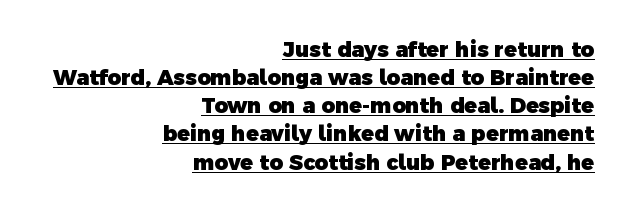
The image shows 21 px bold type; set right-aligned, normal line spacing (1.34x), normal letter spacing, underlined.
